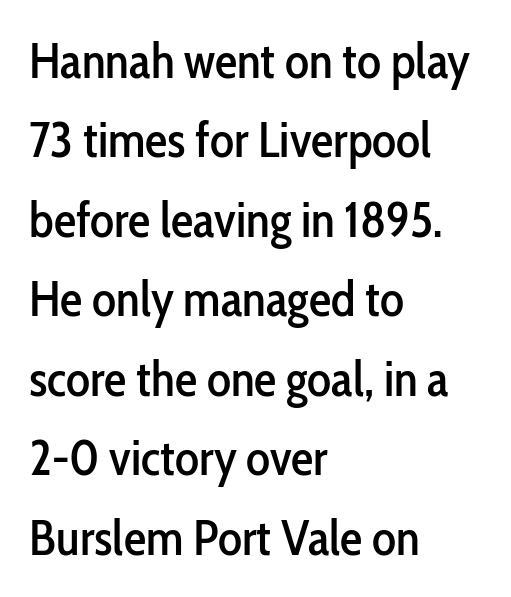
Style check: upright. Line spacing here is normal. Is the letter spacing exaggerated? No — it looks like the ordinary default. A student would call this left alignment; a typographer would say flush left, rag right.
